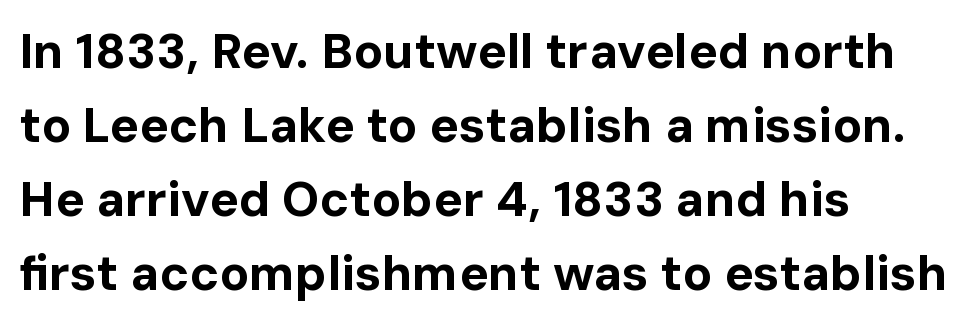
{"serif": "no", "italic": "no", "bold": "yes", "weight": "bold", "width": "normal", "stroke_contrast": "low", "x_height": "medium", "monospaced": "no", "underline": "no", "align": "left", "line_spacing": "normal", "line_spacing_ratio": 1.51, "letter_spacing": "normal", "letter_spacing_em": 0.0, "glyph_px": 49}
